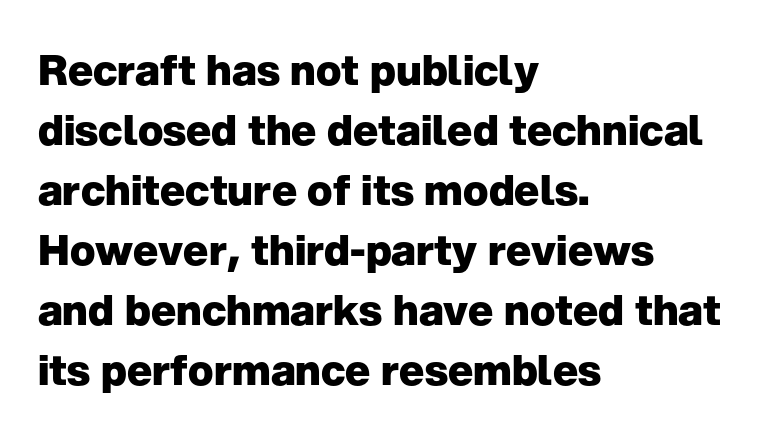
Q: Is the text bold? A: Yes.
Q: Is the text italic (slanted)? A: No, it is upright.
Q: Is the typeface a serif or a sans-serif typeface? A: Sans-serif.
Q: Is the text underlined? A: No.
Q: How is the paragraph aligned? A: Left-aligned.
Q: Is the spacing between letters normal or unusually wide? A: Normal.
Q: Is the spacing between lines tight, normal or loose? A: Normal.
Q: Width (condensed, normal, or wide)? A: Normal.
Q: Stroke contrast? A: Low.
Q: x-height? A: Medium.
Q: Monospaced? A: No.
